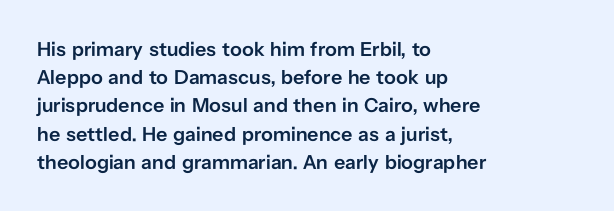
The image shows 20 px text type, upright; set left-aligned, normal line spacing (1.41x), normal letter spacing, not underlined.
